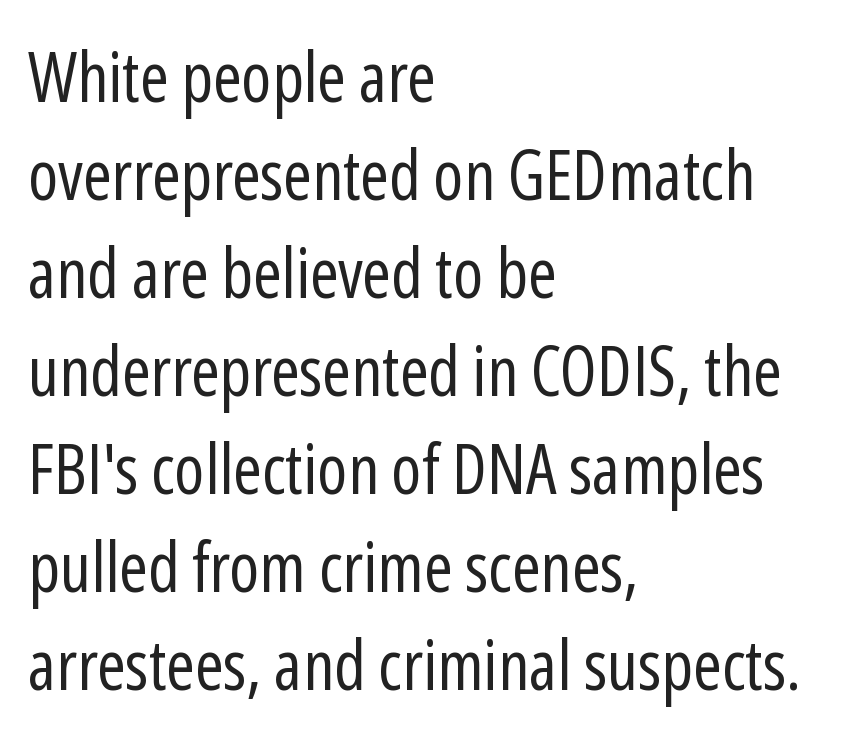
Q: Is the text bold? A: No.
Q: Is the text italic (slanted)? A: No, it is upright.
Q: Is the typeface a serif or a sans-serif typeface? A: Sans-serif.
Q: Is the text underlined? A: No.
Q: How is the paragraph aligned? A: Left-aligned.
Q: Is the spacing between letters normal or unusually wide? A: Normal.
Q: Is the spacing between lines tight, normal or loose? A: Normal.
Q: Width (condensed, normal, or wide)? A: Condensed.
Q: Stroke contrast? A: Low.
Q: x-height? A: Medium.
Q: Monospaced? A: No.
